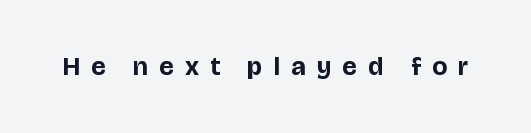
The image shows 26 px bold type, upright; set unusually wide letter spacing (+0.43 em), not underlined.
